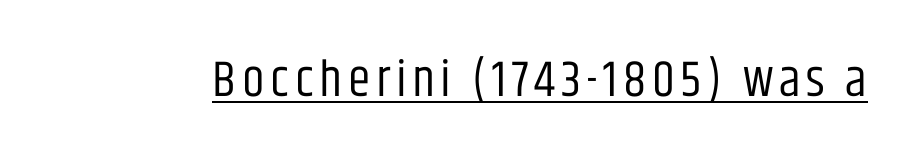
The image shows 51 px regular-weight, condensed sans-serif type, upright; set underlined; low stroke contrast and a large x-height.
